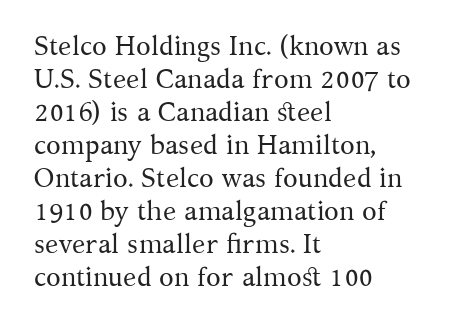
Q: Is the text bold? A: No.
Q: Is the text italic (slanted)? A: No, it is upright.
Q: Is the text underlined? A: No.
Q: How is the paragraph aligned? A: Left-aligned.
Q: Is the spacing between letters normal or unusually wide? A: Normal.
